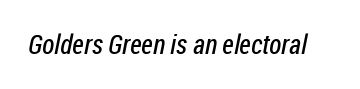
The image shows 27 px text type; set normal letter spacing, not underlined.
